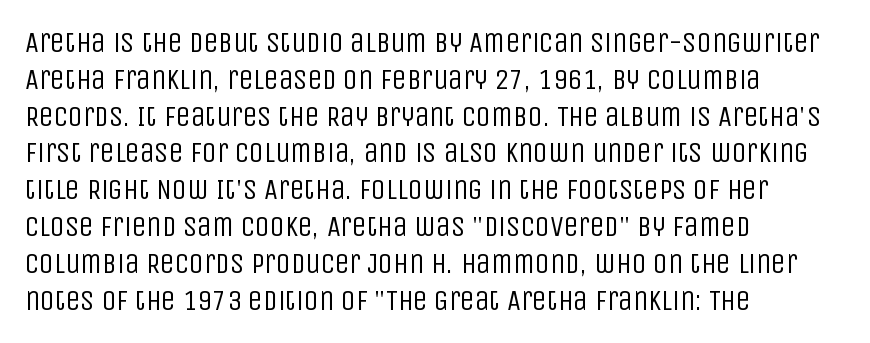
{"serif": "no", "italic": "no", "bold": "no", "weight": "regular", "width": "condensed", "stroke_contrast": "low", "x_height": "large", "monospaced": "no", "underline": "no", "align": "left", "line_spacing": "normal", "line_spacing_ratio": 1.27, "letter_spacing": "normal", "letter_spacing_em": 0.0, "glyph_px": 29}
